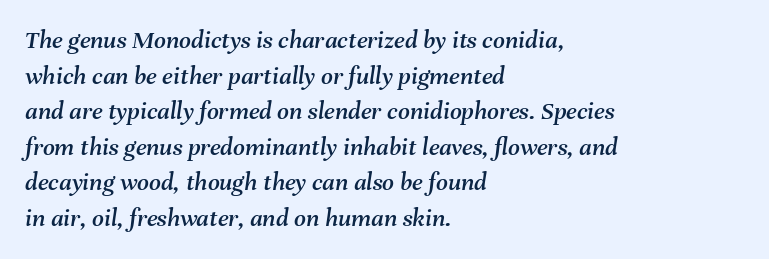
Q: Is the text italic (slanted)? A: Yes, it leans right by about 8 degrees.
Q: Is the text underlined? A: No.
Q: How is the paragraph aligned? A: Left-aligned.
Q: Is the spacing between letters normal or unusually wide? A: Normal.
Q: Is the spacing between lines tight, normal or loose? A: Normal.
